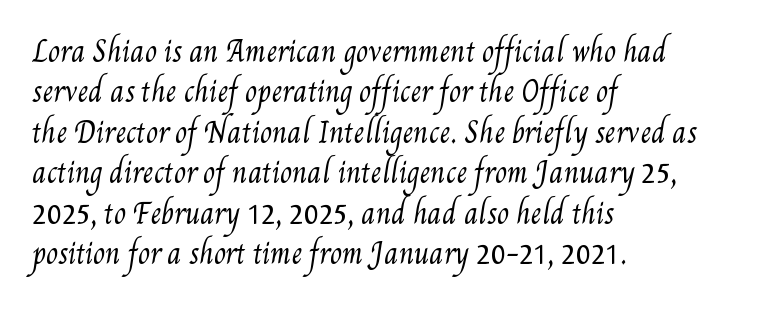
Q: Is the text bold? A: No.
Q: Is the text underlined? A: No.
Q: How is the paragraph aligned? A: Left-aligned.
Q: Is the spacing between letters normal or unusually wide? A: Normal.
Q: Is the spacing between lines tight, normal or loose? A: Normal.
